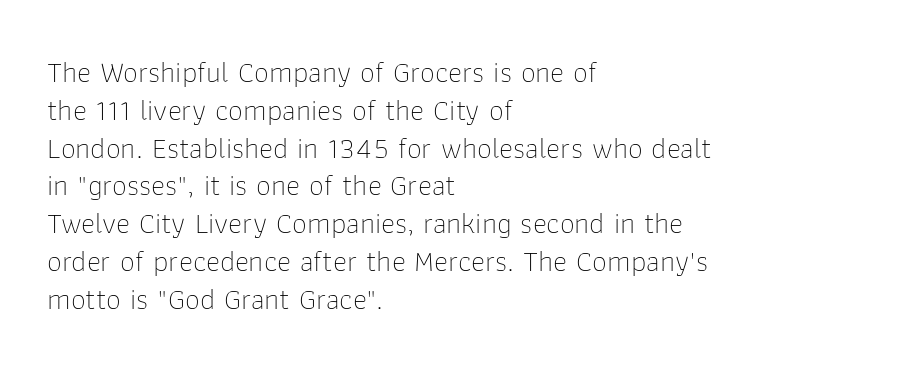
Q: Is the text bold? A: No.
Q: Is the text italic (slanted)? A: No, it is upright.
Q: Is the typeface a serif or a sans-serif typeface? A: Sans-serif.
Q: Is the text underlined? A: No.
Q: How is the paragraph aligned? A: Left-aligned.
Q: Is the spacing between letters normal or unusually wide? A: Normal.
Q: Is the spacing between lines tight, normal or loose? A: Normal.
Q: Width (condensed, normal, or wide)? A: Normal.
Q: Stroke contrast? A: Low.
Q: x-height? A: Medium.
Q: Monospaced? A: No.
